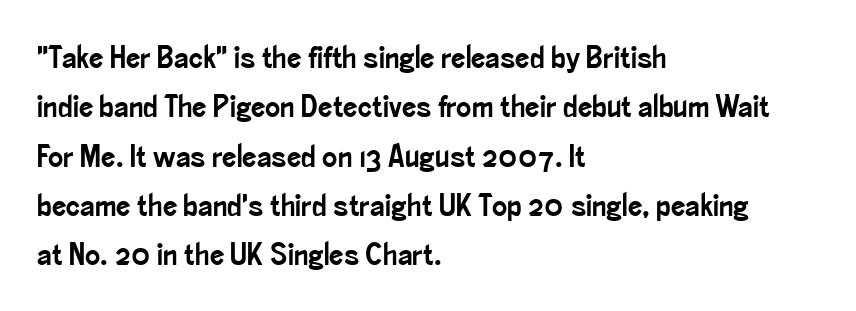
Q: Is the text italic (slanted)? A: No, it is upright.
Q: Is the typeface a serif or a sans-serif typeface? A: Sans-serif.
Q: Is the text underlined? A: No.
Q: How is the paragraph aligned? A: Left-aligned.
Q: Is the spacing between letters normal or unusually wide? A: Normal.
Q: Is the spacing between lines tight, normal or loose? A: Normal.
Q: Width (condensed, normal, or wide)? A: Condensed.
Q: Stroke contrast? A: Low.
Q: x-height? A: Small.
Q: Monospaced? A: No.
